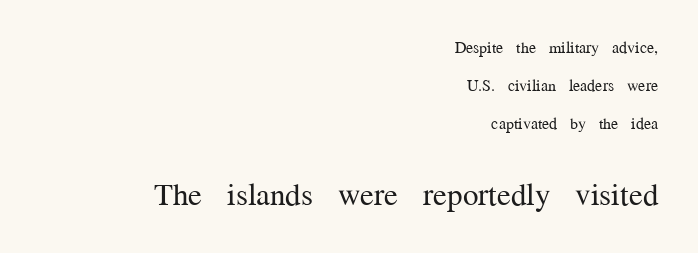
Which of the two is more prominent by size? The second, at the bottom. Is this a fixed-width face? No — the glyphs have proportional, varying widths. Compared with a flush-left layout, this one pins lines to the opposite, right side. The passage shown is not bold in any degree. Anything drawn beneath the words? Only blank space. Classification — serif.
